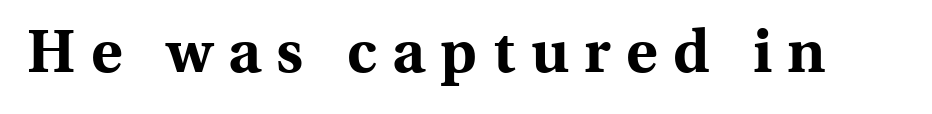
Italic: no, the glyphs are upright roman. Letterform terminals end in serifs throughout the passage. The strokes are fattened all the way to bold. No word sits above an underline.
